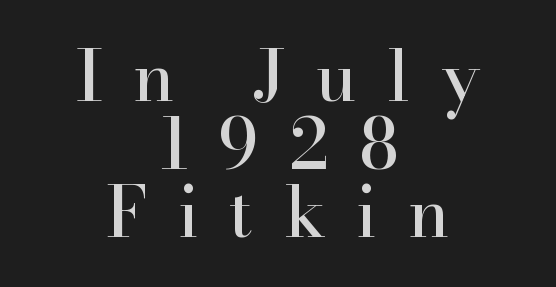
Q: Is the text italic (slanted)? A: No, it is upright.
Q: Is the typeface a serif or a sans-serif typeface? A: Serif.
Q: Is the text underlined? A: No.
Q: How is the paragraph aligned? A: Centered.
Q: Is the spacing between letters normal or unusually wide? A: Unusually wide.
Q: Is the spacing between lines tight, normal or loose? A: Tight.
Q: Width (condensed, normal, or wide)? A: Normal.
Q: Stroke contrast? A: High.
Q: x-height? A: Small.
Q: Monospaced? A: No.
